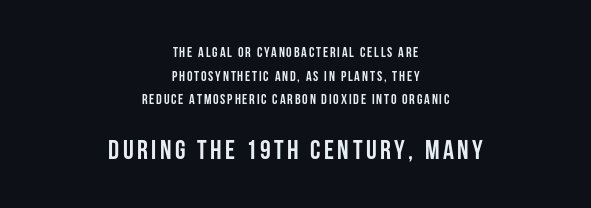
Evenly set lines give the paragraph a standard silhouette. Each row of text sits above clean, open space. Type size steps up from the first block to the second. A student would call this center alignment; a typographer would say set centered. In terms of posture, this sample is upright. In terms of weight, the rendering is a true, heavy bold.
